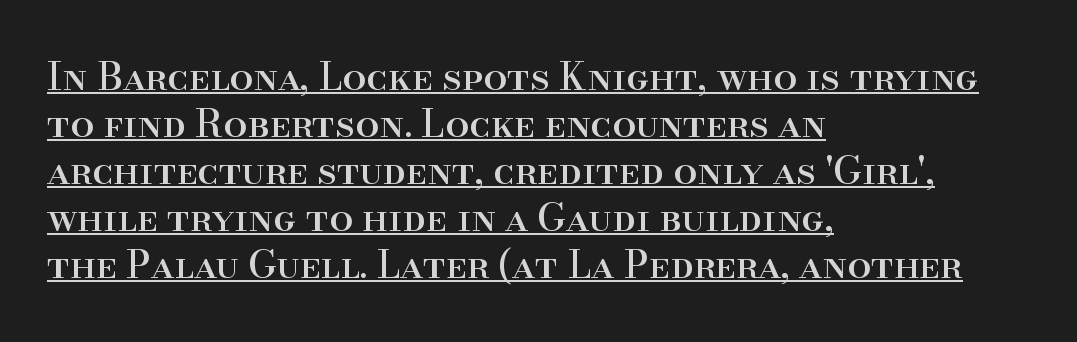
This sample uses a serif face. The rendering uses natural spacing where letterforms have individual widths. Caption: standard tracking, unaltered. Horizontal alignment here is leftward, the default for most running prose. The glyphs are accompanied by a horizontal stroke just below them. The lettering stays uniformly vertical, giving the passage a roman look.
